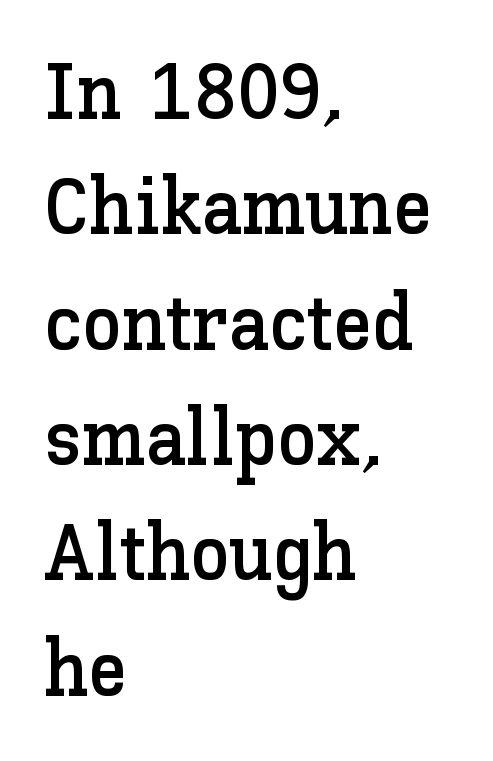
Rule under the text: the space is simply empty. The rows are spaced the way most documents space them. Each letter keeps its own natural width here, so spacing adapts to shape. Do the letters lean? They stand straight. Reading down the block, your eye returns to a fixed left position each line. Between one letter and the next there's only the usual sliver of space.
